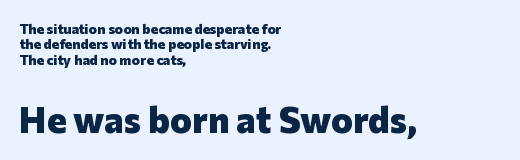
The image shows 37 px heavy sans-serif type, upright; set left-aligned, tight line spacing (1.1x), normal letter spacing, not underlined; the second (bottom) block is 2.64x larger; low stroke contrast and a medium x-height.
